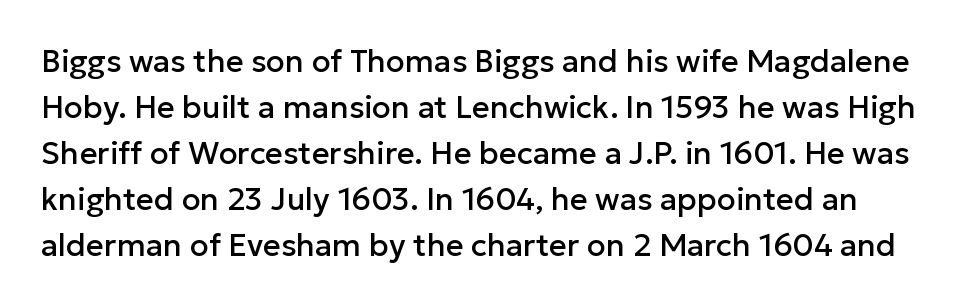
This rendering employs a face without finishing strokes, i.e., a sans-serif. Posture: vertical. Has an underline been added? It has not. Honestly, the row spacing looks completely unremarkable. The face used here is proportionally spaced, like ordinary book or web type. The passage shown has conventional tracking throughout.
